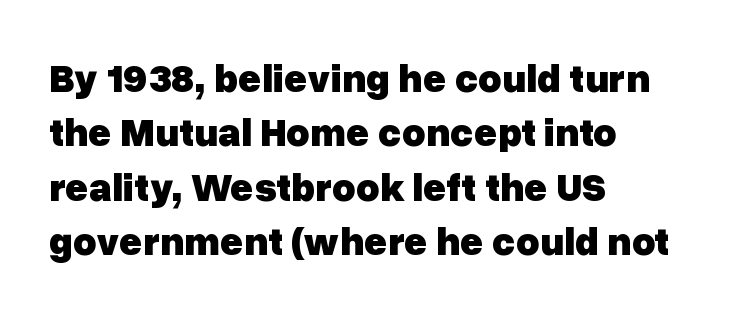
{"serif": "no", "italic": "no", "bold": "yes", "weight": "heavy", "width": "normal", "stroke_contrast": "low", "x_height": "medium", "monospaced": "no", "underline": "no", "align": "left", "line_spacing": "normal", "line_spacing_ratio": 1.36, "letter_spacing": "normal", "letter_spacing_em": 0.0, "glyph_px": 40}
